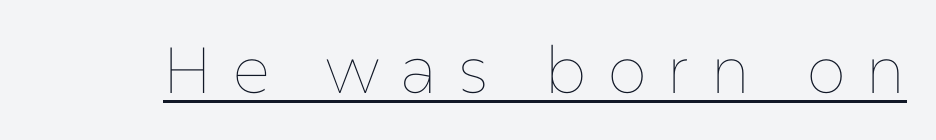
Q: Is the text bold? A: No.
Q: Is the text italic (slanted)? A: No, it is upright.
Q: Is the text underlined? A: Yes.
Q: Is the spacing between letters normal or unusually wide? A: Unusually wide.
Q: Width (condensed, normal, or wide)? A: Normal.
Q: Stroke contrast? A: Low.
Q: x-height? A: Medium.
Q: Monospaced? A: No.
